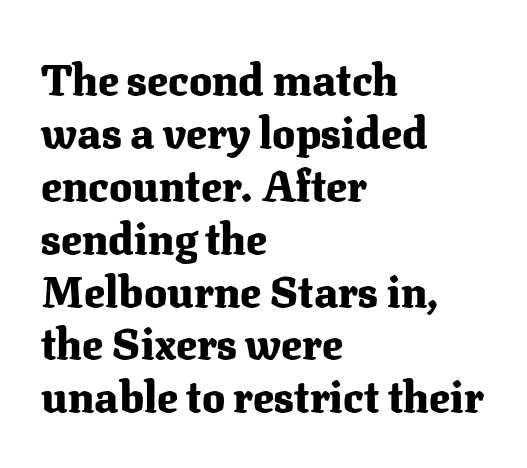
Q: Is the text bold? A: Yes.
Q: Is the text italic (slanted)? A: No, it is upright.
Q: Is the typeface a serif or a sans-serif typeface? A: Serif.
Q: Is the text underlined? A: No.
Q: How is the paragraph aligned? A: Left-aligned.
Q: Is the spacing between letters normal or unusually wide? A: Normal.
Q: Width (condensed, normal, or wide)? A: Normal.
Q: Stroke contrast? A: Medium.
Q: x-height? A: Medium.
Q: Monospaced? A: No.
